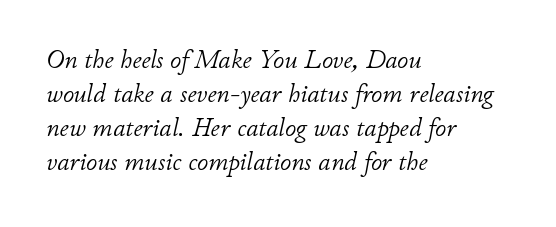
Q: Is the text bold? A: No.
Q: Is the text italic (slanted)? A: Yes, it leans right by about 11 degrees.
Q: Is the text underlined? A: No.
Q: How is the paragraph aligned? A: Left-aligned.
Q: Is the spacing between letters normal or unusually wide? A: Normal.
Q: Is the spacing between lines tight, normal or loose? A: Normal.
